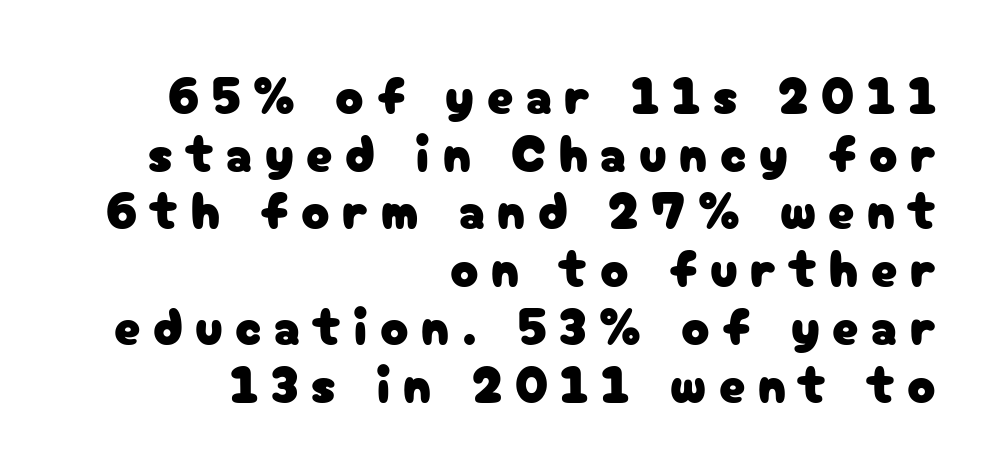
Q: Is the text italic (slanted)? A: No, it is upright.
Q: Is the typeface a serif or a sans-serif typeface? A: Sans-serif.
Q: Is the text underlined? A: No.
Q: How is the paragraph aligned? A: Right-aligned.
Q: Is the spacing between letters normal or unusually wide? A: Unusually wide.
Q: Is the spacing between lines tight, normal or loose? A: Tight.
Q: Width (condensed, normal, or wide)? A: Normal.
Q: Stroke contrast? A: Low.
Q: x-height? A: Medium.
Q: Monospaced? A: No.
